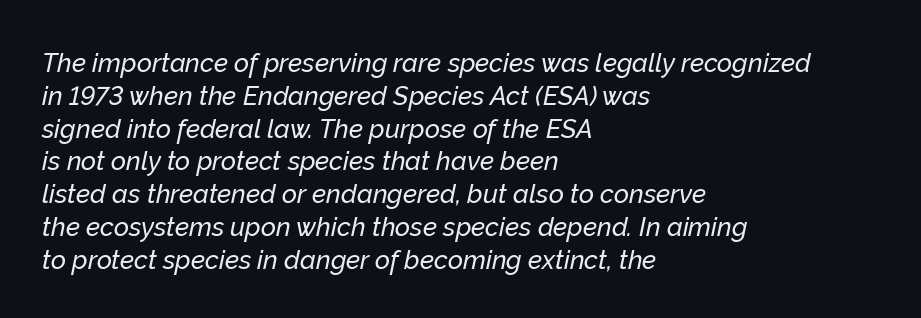
The image shows 26 px text type, italic (leaning right); set left-aligned, normal line spacing (1.26x), normal letter spacing, not underlined.
